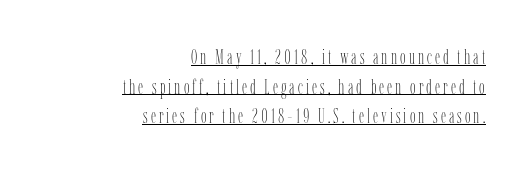
Is there much room between lines? A standard amount, neither cramped nor airy. The letterforms sit at book weight or below. In CSS terms this would be text-align: right. This is underlined copy, the kind a proofreader might mark for attention.
